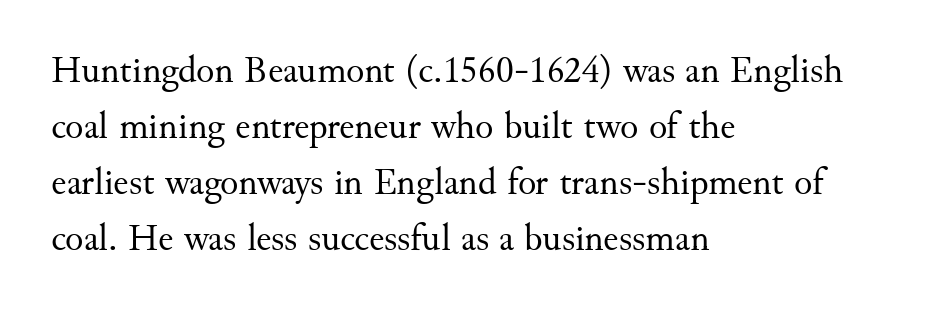
The image shows 38 px regular-weight serif type, upright; set left-aligned, normal line spacing (1.47x), normal letter spacing, not underlined; medium stroke contrast and a small x-height.
